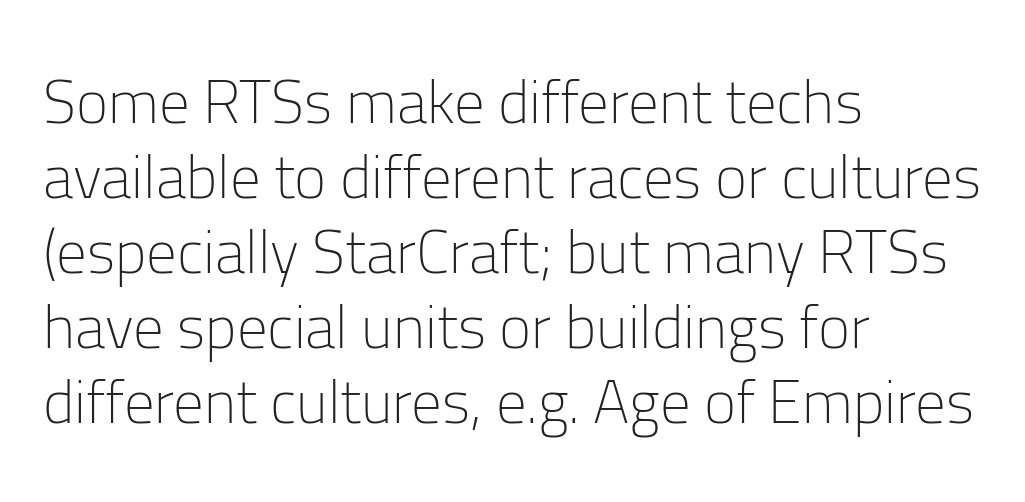
{"serif": "no", "italic": "no", "bold": "no", "weight": "light", "width": "normal", "stroke_contrast": "low", "x_height": "medium", "monospaced": "no", "underline": "no", "align": "left", "line_spacing_ratio": 1.23, "letter_spacing": "normal", "letter_spacing_em": 0.0, "glyph_px": 61}
